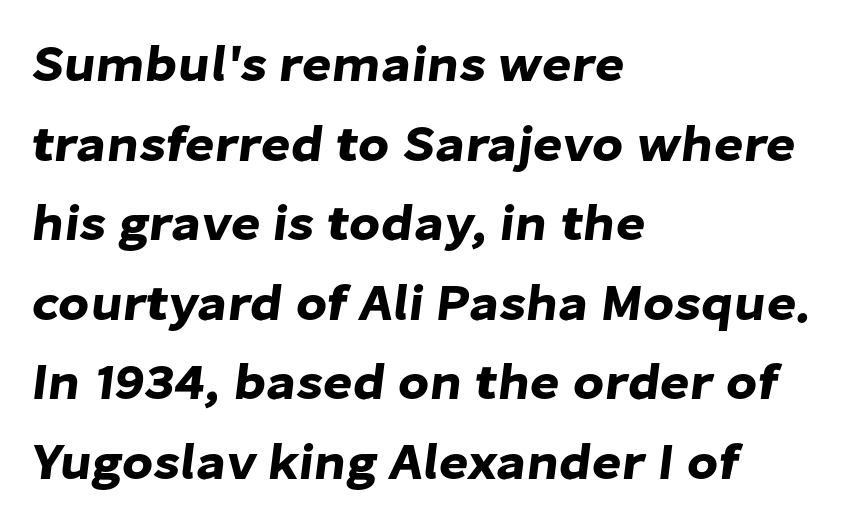
{"serif": "no", "width": "normal", "stroke_contrast": "low", "x_height": "medium", "monospaced": "no", "underline": "no", "align": "left", "line_spacing": "normal", "line_spacing_ratio": 1.56, "letter_spacing": "normal", "letter_spacing_em": 0.0, "glyph_px": 51}
